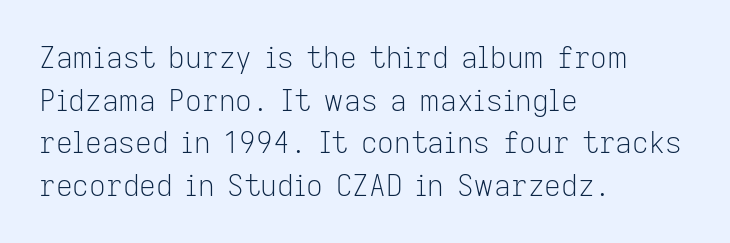
{"serif": "no", "italic": "no", "bold": "no", "weight": "light", "width": "normal", "stroke_contrast": "low", "x_height": "medium", "monospaced": "no", "underline": "no", "align": "left", "line_spacing": "normal", "line_spacing_ratio": 1.47, "letter_spacing": "normal", "letter_spacing_em": 0.0, "glyph_px": 29}
